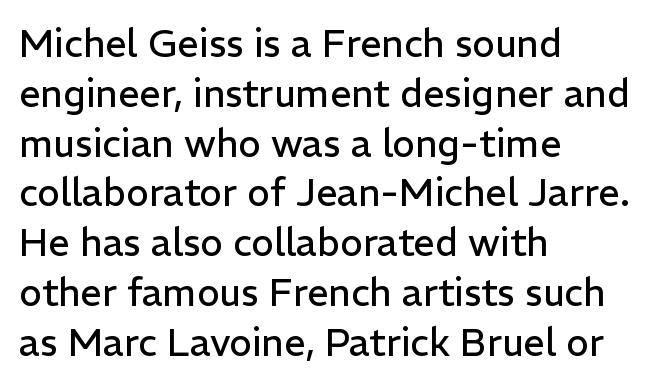
{"serif": "no", "italic": "no", "bold": "no", "weight": "regular", "width": "normal", "stroke_contrast": "low", "x_height": "medium", "monospaced": "no", "underline": "no", "align": "left", "line_spacing": "normal", "line_spacing_ratio": 1.31, "letter_spacing": "normal", "letter_spacing_em": 0.0, "glyph_px": 38}
